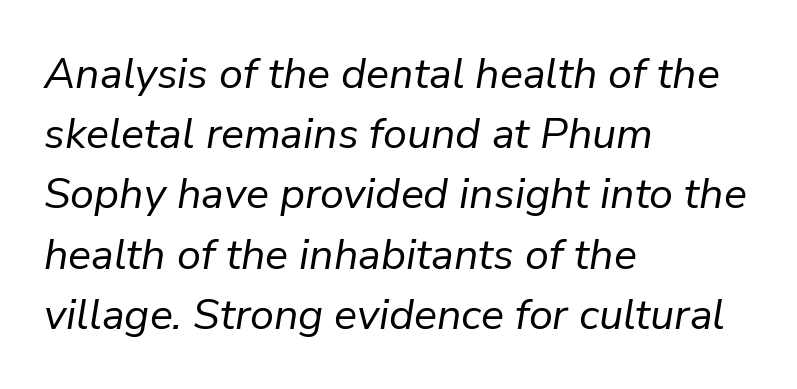
{"italic": "yes", "lean": "right", "slant_degrees": 9, "bold": "no", "weight": "regular", "width": "normal", "stroke_contrast": "low", "x_height": "medium", "monospaced": "no", "underline": "no", "align": "left", "line_spacing": "normal", "line_spacing_ratio": 1.4, "letter_spacing": "normal", "letter_spacing_em": 0.0, "glyph_px": 43}
